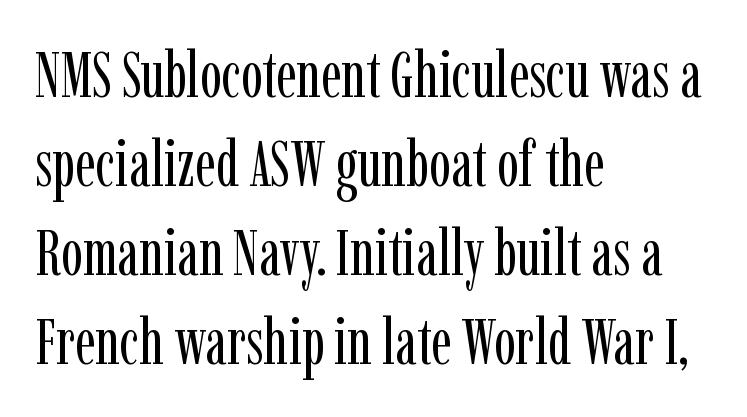
The image shows 65 px regular-weight, condensed serif type, upright; set left-aligned, normal line spacing (1.37x), normal letter spacing, not underlined; low stroke contrast and a medium x-height.
